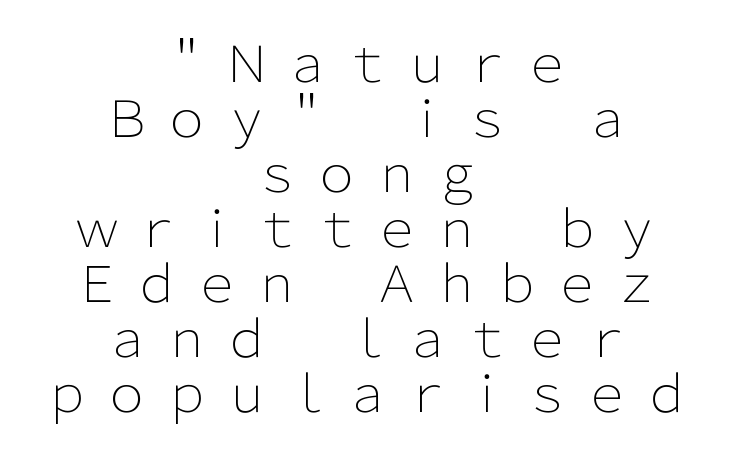
The image shows 50 px light sans-serif type, upright; set centered, tight line spacing (1.1x), unusually wide letter spacing (+0.2 em), not underlined; low stroke contrast and a medium x-height.
